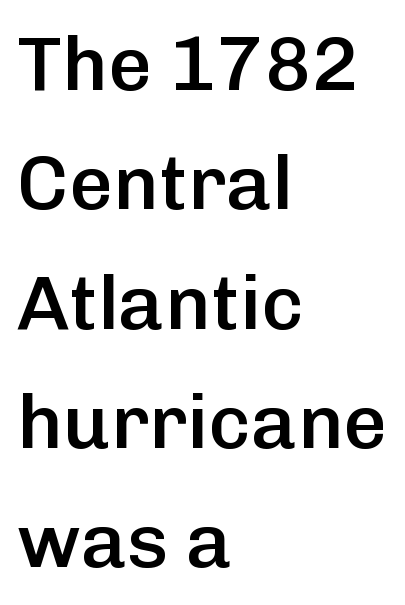
Q: Is the text bold? A: Semi-bold.
Q: Is the text italic (slanted)? A: No, it is upright.
Q: Is the typeface a serif or a sans-serif typeface? A: Sans-serif.
Q: Is the text underlined? A: No.
Q: How is the paragraph aligned? A: Left-aligned.
Q: Is the spacing between letters normal or unusually wide? A: Normal.
Q: Is the spacing between lines tight, normal or loose? A: Normal.
Q: Width (condensed, normal, or wide)? A: Normal.
Q: Stroke contrast? A: Low.
Q: x-height? A: Medium.
Q: Monospaced? A: No.
